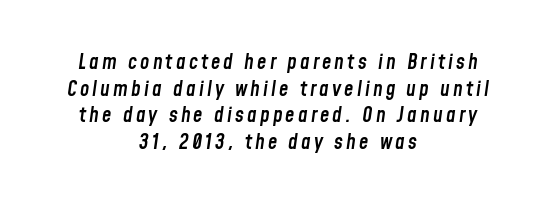
Q: Is the text bold? A: Semi-bold.
Q: Is the text italic (slanted)? A: Yes, it leans right by about 8 degrees.
Q: Is the text underlined? A: No.
Q: How is the paragraph aligned? A: Centered.
Q: Is the spacing between lines tight, normal or loose? A: Normal.
